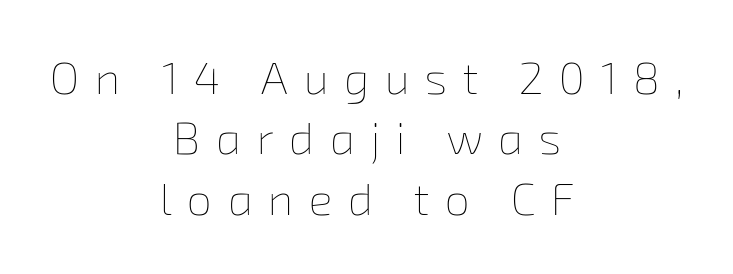
Has an underline been added? It has not. A quiet, ordinary-to-light weight characterises the typeface. Does the copy run flush right? No — it is centered line by line. Here the designer chose a conventional face with non-uniform glyph widths.
